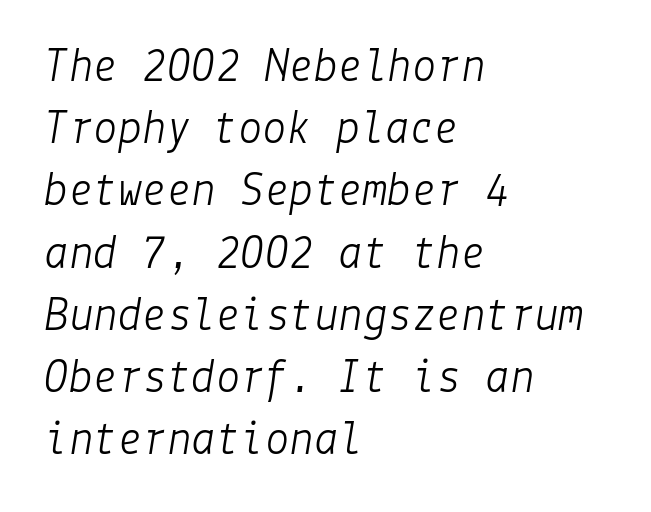
Quick note: italic. How are the letters spaced? Ordinarily, with no added tracking. The rows are spaced the way most documents space them. Compared with a centered layout, this one pins lines to the left instead. Letters have the restrained weight of plain body copy at most. The string is rendered with underlining switched off.
